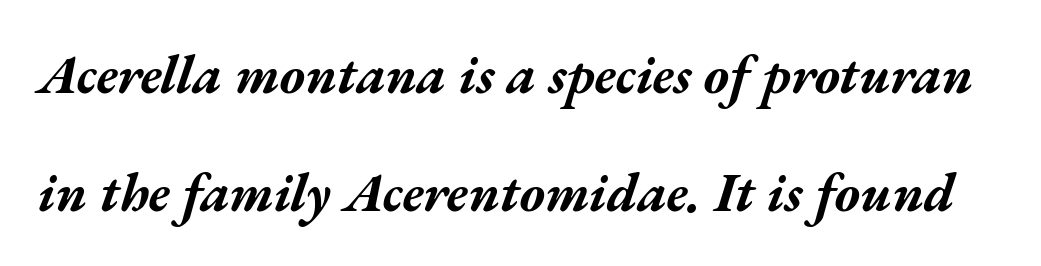
Q: Is the text bold? A: Yes.
Q: Is the text italic (slanted)? A: Yes, it leans right by about 17 degrees.
Q: Is the text underlined? A: No.
Q: Is the spacing between letters normal or unusually wide? A: Normal.
Q: Is the spacing between lines tight, normal or loose? A: Loose.
Q: Width (condensed, normal, or wide)? A: Wide.
Q: Stroke contrast? A: Medium.
Q: x-height? A: Medium.
Q: Monospaced? A: No.
